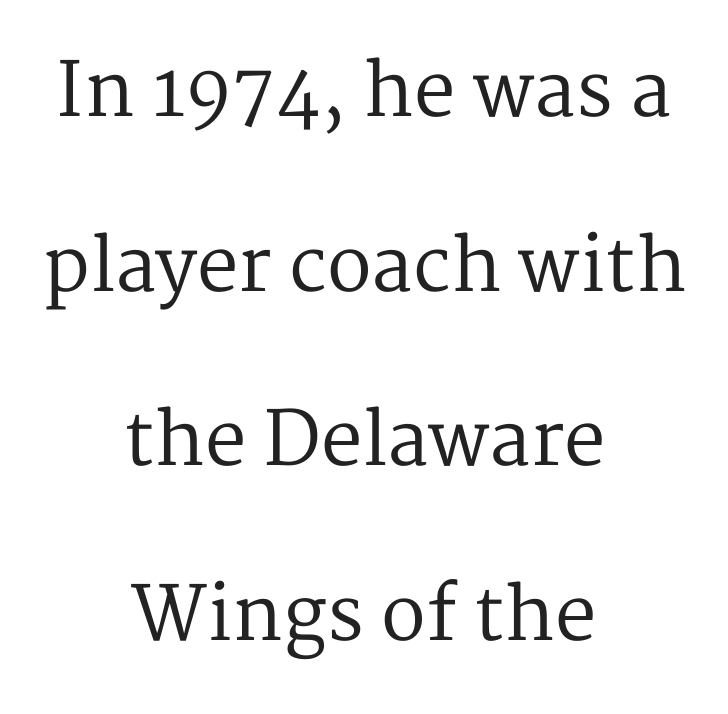
You can tell it's not italic because the verticals are truly vertical. These lines stand farther apart than default settings would place them. Neither beginnings nor endings align; midpoints do. Are there feet on the stems? There are — it's a serif.
